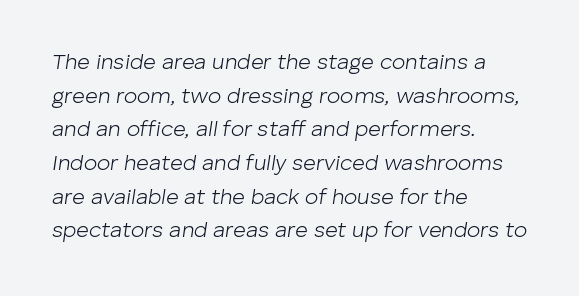
{"italic": "yes", "lean": "right", "slant_degrees": 8, "bold": "no", "underline": "no", "align": "left", "line_spacing": "normal", "line_spacing_ratio": 1.53, "letter_spacing": "normal", "letter_spacing_em": 0.0, "glyph_px": 22}
